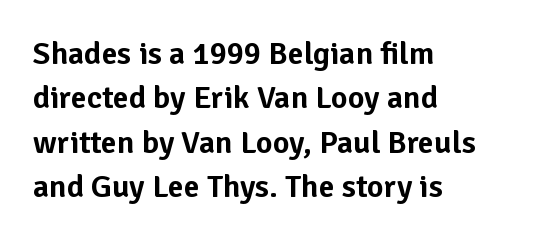
{"serif": "no", "italic": "no", "width": "normal", "stroke_contrast": "low", "x_height": "medium", "monospaced": "no", "underline": "no", "align": "left", "line_spacing": "normal", "line_spacing_ratio": 1.39, "letter_spacing": "normal", "letter_spacing_em": 0.0, "glyph_px": 32}
